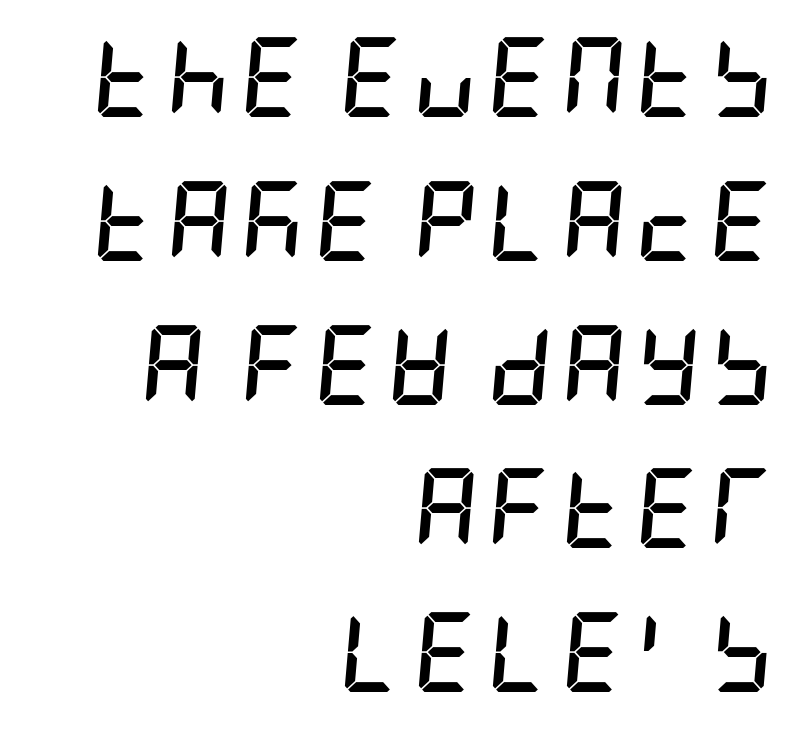
Q: Is the text bold? A: Yes.
Q: Is the text italic (slanted)? A: Yes, it leans right by about 5 degrees.
Q: Is the text underlined? A: No.
Q: How is the paragraph aligned? A: Right-aligned.
Q: Width (condensed, normal, or wide)? A: Condensed.
Q: Stroke contrast? A: Low.
Q: x-height? A: Large.
